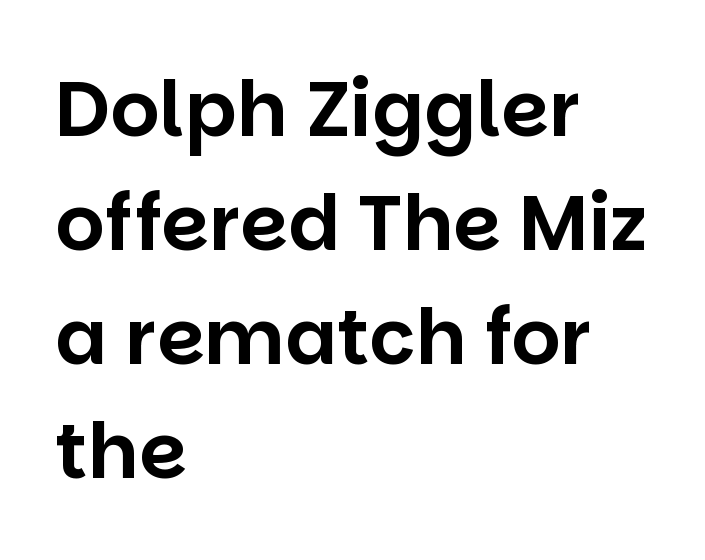
The image shows 77 px sans-serif type, upright; set left-aligned, normal line spacing (1.48x), normal letter spacing, not underlined; low stroke contrast and a large x-height.
